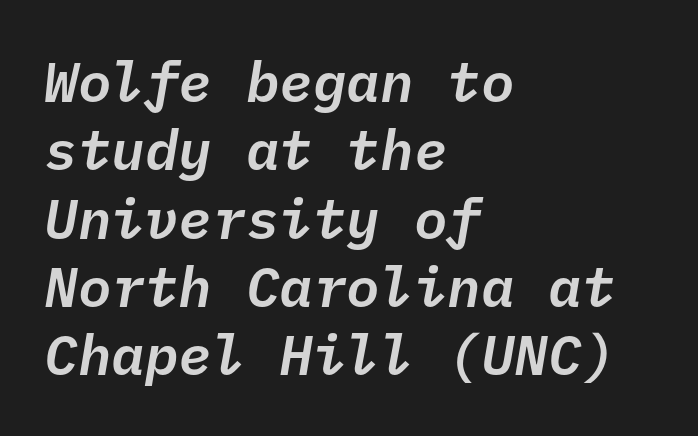
Q: Is the text italic (slanted)? A: Yes, it leans right by about 10 degrees.
Q: Is the text underlined? A: No.
Q: How is the paragraph aligned? A: Left-aligned.
Q: Is the spacing between letters normal or unusually wide? A: Normal.
Q: Width (condensed, normal, or wide)? A: Normal.
Q: Stroke contrast? A: Low.
Q: x-height? A: Medium.
Q: Monospaced? A: Yes.
